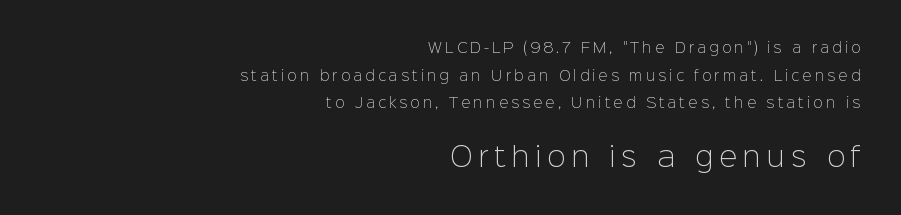
Q: Is the text bold? A: No.
Q: Is the text italic (slanted)? A: No, it is upright.
Q: Is the text underlined? A: No.
Q: How is the paragraph aligned? A: Right-aligned.
Q: Is the spacing between letters normal or unusually wide? A: Unusually wide.
Q: Is the spacing between lines tight, normal or loose? A: Loose.
Q: Which block of text is set in a larger size, the first (top) or the second (bottom)? A: The second (bottom) one.
